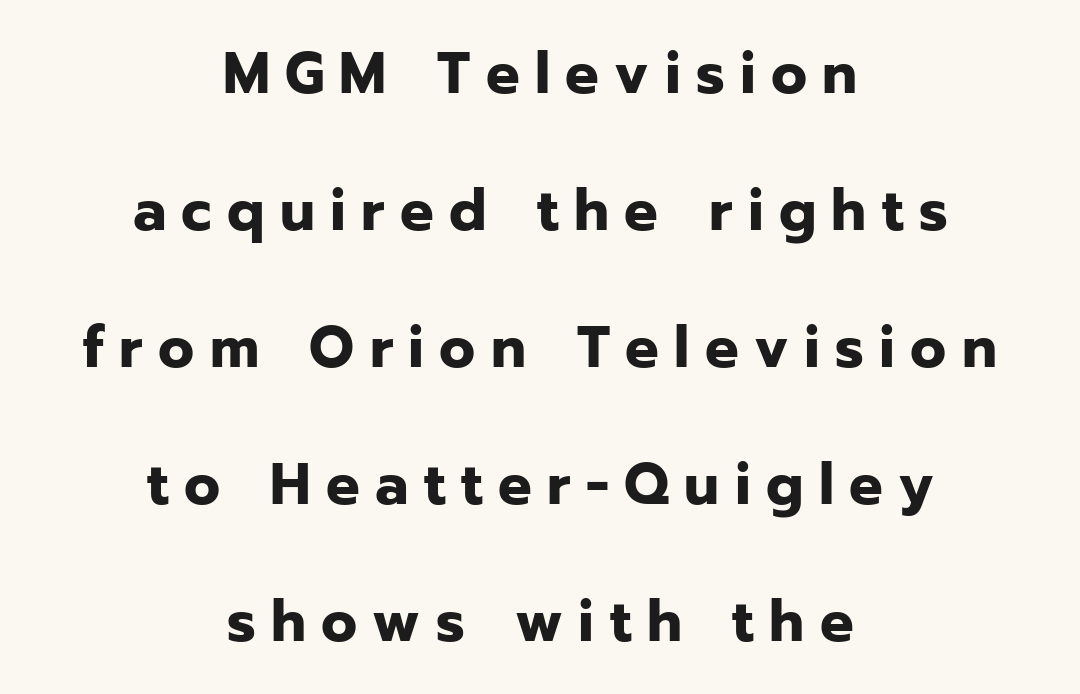
The characters look thick and weighty, a clear bold. Note: no serifs on the glyphs. The foot of each line stays bare and open. Note the varied advance widths — an 'i' is clearly narrower than an 'm'. Every stem runs plumb, perpendicular to the baseline. The paragraph shown floats in the horizontal middle.
